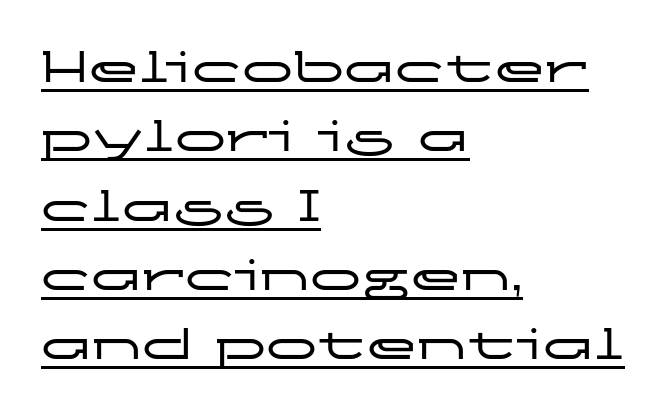
The image shows 51 px wide sans-serif type, upright; set left-aligned, normal line spacing (1.36x), normal letter spacing, underlined; low stroke contrast and a medium x-height.
